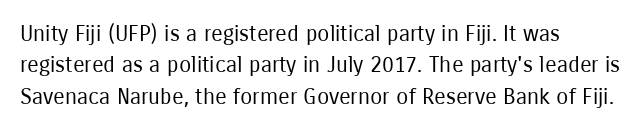
The line-height multiplier appears to be the usual default. The ragged edge is on the right, which tells us the setting is flush left. A typesetter would mark this as roman, not italic. This sample uses plain, unmodified letter spacing. No letter is thick-stroked: the sample isn't bold.
